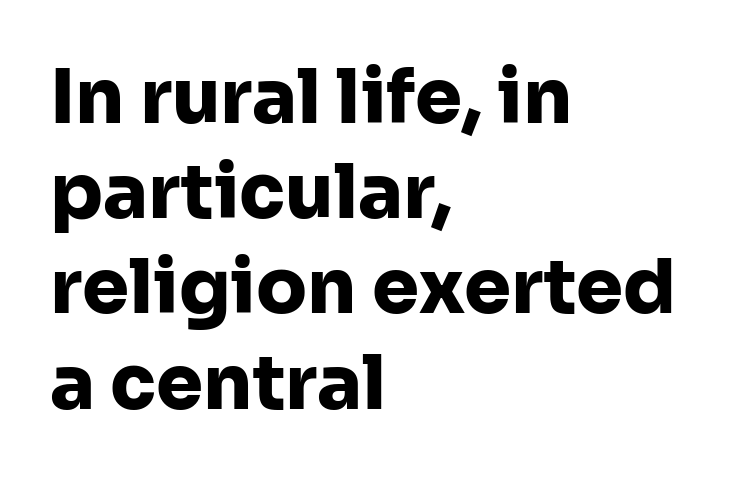
Typographic density is high because the face is bold. Reading down the block, your eye returns to a fixed left position each line. The line-height multiplier appears to be the usual default. Letter spacing: default. Is this a fixed-width face? No — the glyphs have proportional, varying widths. Words float on clear page, feet unadorned.
